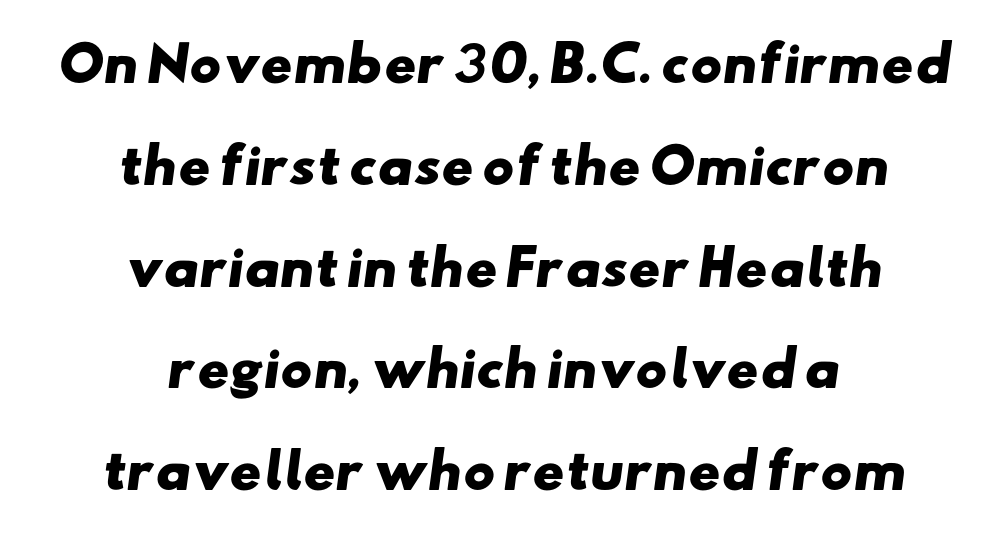
The image shows 48 px heavy, wide sans-serif type; set centered, loose line spacing (2.12x), normal letter spacing, not underlined; low stroke contrast and a small x-height.
